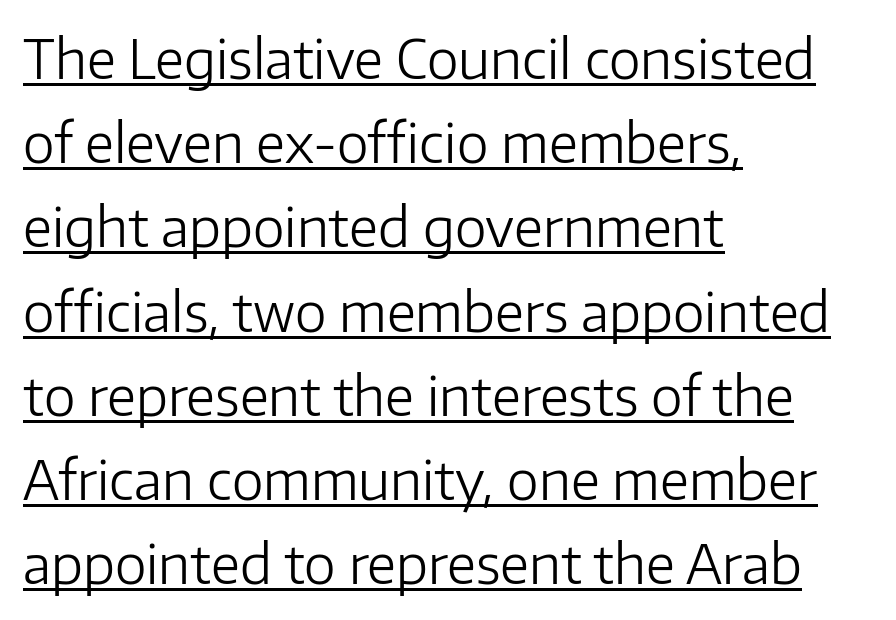
{"serif": "no", "italic": "no", "bold": "no", "weight": "light", "width": "normal", "stroke_contrast": "low", "x_height": "medium", "monospaced": "no", "underline": "yes", "align": "left", "line_spacing": "normal", "line_spacing_ratio": 1.56, "letter_spacing": "normal", "letter_spacing_em": 0.0, "glyph_px": 54}
